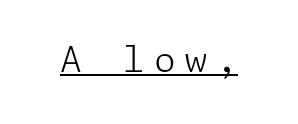
{"serif": "no", "italic": "no", "bold": "no", "weight": "light", "width": "normal", "stroke_contrast": "low", "x_height": "medium", "underline": "yes", "letter_spacing": "wide", "letter_spacing_em": 0.27, "glyph_px": 35}
